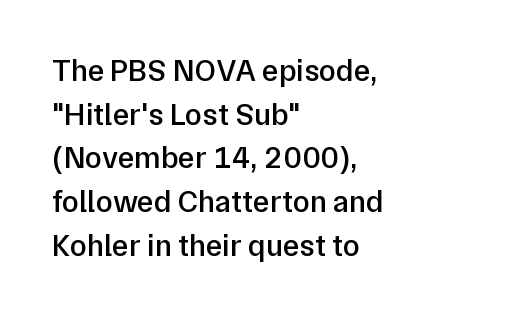
{"serif": "no", "italic": "no", "bold": "semi", "weight": "semibold", "width": "normal", "stroke_contrast": "low", "x_height": "medium", "monospaced": "no", "underline": "no", "align": "left", "line_spacing": "normal", "line_spacing_ratio": 1.41, "letter_spacing": "normal", "letter_spacing_em": 0.0, "glyph_px": 31}
